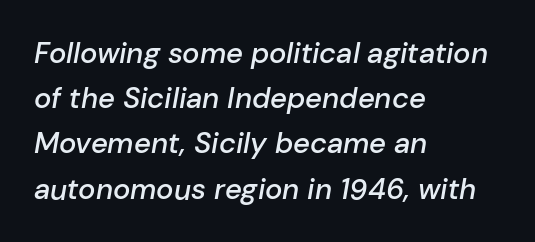
The image shows 29 px semibold type, italic (leaning right); set left-aligned, normal line spacing (1.56x), normal letter spacing, not underlined; low stroke contrast and a medium x-height.
